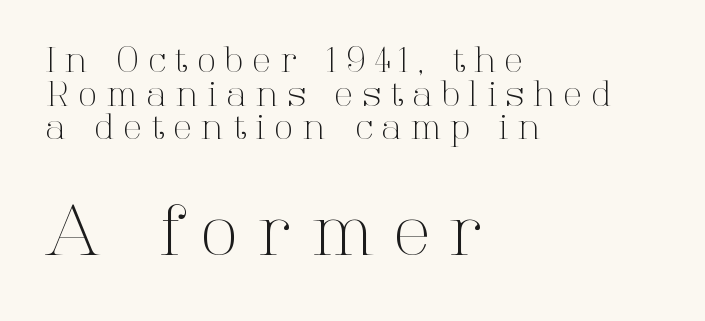
{"serif": "yes", "italic": "no", "bold": "no", "weight": "light", "width": "normal", "stroke_contrast": "high", "x_height": "medium", "monospaced": "no", "underline": "no", "align": "left", "line_spacing": "tight", "line_spacing_ratio": 0.99, "letter_spacing": "wide", "letter_spacing_em": 0.29, "larger_block": "second", "size_ratio": 2.03, "glyph_px": 69}
